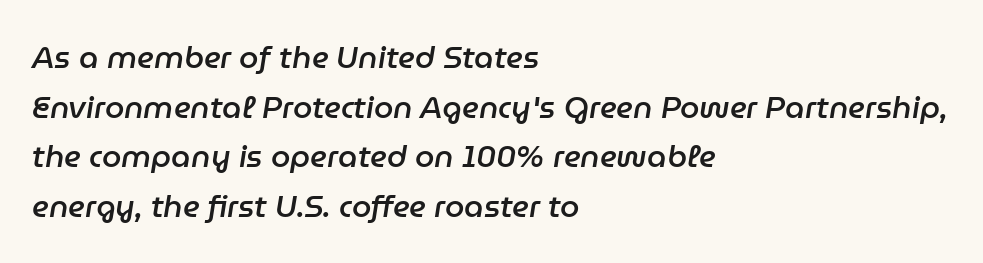
The image shows 31 px semibold type, italic (leaning right); set left-aligned, normal line spacing (1.6x), normal letter spacing, not underlined; low stroke contrast and a medium x-height.
